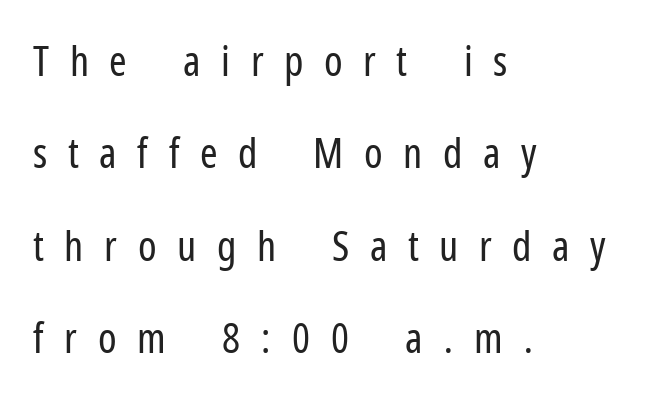
Q: Is the text bold? A: No.
Q: Is the text italic (slanted)? A: No, it is upright.
Q: Is the typeface a serif or a sans-serif typeface? A: Sans-serif.
Q: Is the text underlined? A: No.
Q: How is the paragraph aligned? A: Left-aligned.
Q: Is the spacing between letters normal or unusually wide? A: Unusually wide.
Q: Is the spacing between lines tight, normal or loose? A: Loose.
Q: Width (condensed, normal, or wide)? A: Condensed.
Q: Stroke contrast? A: Low.
Q: x-height? A: Medium.
Q: Monospaced? A: No.
